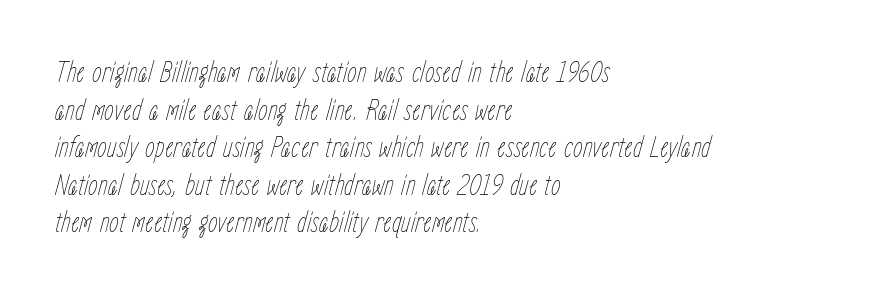
Q: Is the text bold? A: No.
Q: Is the text italic (slanted)? A: Yes, it leans right by about 15 degrees.
Q: Is the text underlined? A: No.
Q: How is the paragraph aligned? A: Left-aligned.
Q: Is the spacing between letters normal or unusually wide? A: Normal.
Q: Width (condensed, normal, or wide)? A: Condensed.
Q: Stroke contrast? A: Low.
Q: x-height? A: Medium.
Q: Monospaced? A: No.
